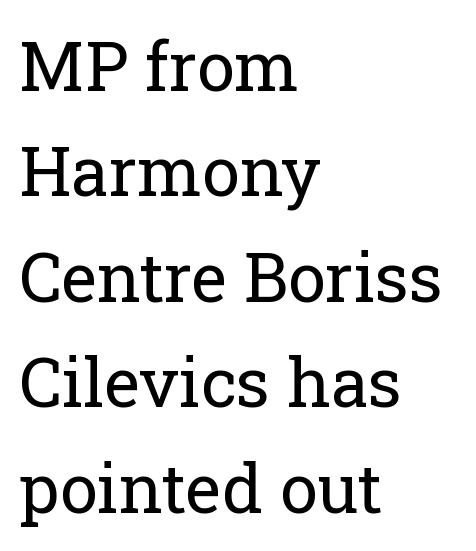
Do the letters lean? They stand straight. The letters sit at their default tracking, neither squeezed nor spread. A serif font was chosen for this passage. Stems and bowls with no extra thickness — not bold.
